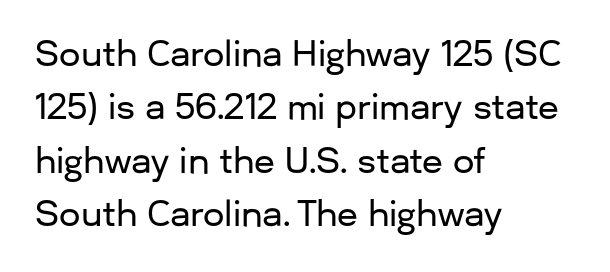
Q: Is the text italic (slanted)? A: No, it is upright.
Q: Is the typeface a serif or a sans-serif typeface? A: Sans-serif.
Q: Is the text underlined? A: No.
Q: How is the paragraph aligned? A: Left-aligned.
Q: Is the spacing between letters normal or unusually wide? A: Normal.
Q: Is the spacing between lines tight, normal or loose? A: Normal.
Q: Width (condensed, normal, or wide)? A: Normal.
Q: Stroke contrast? A: Low.
Q: x-height? A: Medium.
Q: Monospaced? A: No.
